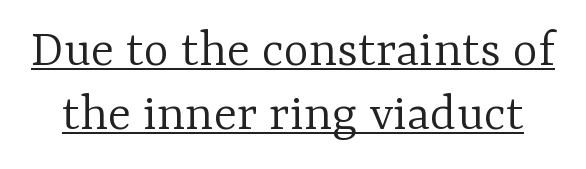
Q: Is the text bold? A: No.
Q: Is the text italic (slanted)? A: No, it is upright.
Q: Is the typeface a serif or a sans-serif typeface? A: Serif.
Q: Is the text underlined? A: Yes.
Q: Is the spacing between letters normal or unusually wide? A: Normal.
Q: Width (condensed, normal, or wide)? A: Normal.
Q: Stroke contrast? A: Low.
Q: x-height? A: Medium.
Q: Monospaced? A: No.
